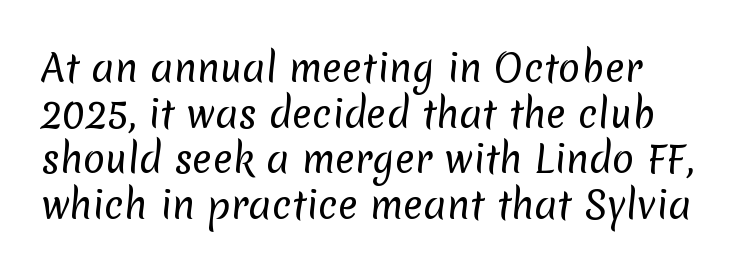
{"serif": "no", "bold": "no", "weight": "regular", "width": "normal", "stroke_contrast": "low", "x_height": "medium", "monospaced": "no", "underline": "no", "line_spacing_ratio": 1.23, "letter_spacing": "normal", "letter_spacing_em": 0.0, "glyph_px": 37}
